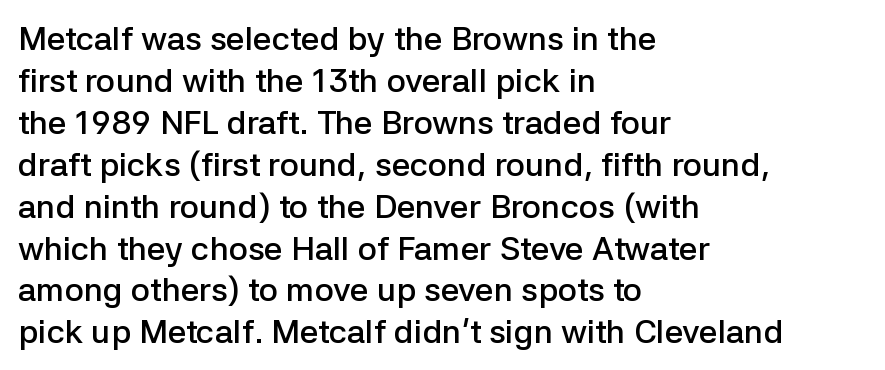
{"serif": "no", "italic": "no", "bold": "semi", "weight": "semibold", "width": "normal", "stroke_contrast": "low", "x_height": "medium", "monospaced": "no", "underline": "no", "align": "left", "line_spacing": "normal", "line_spacing_ratio": 1.27, "letter_spacing": "normal", "letter_spacing_em": 0.0, "glyph_px": 33}
